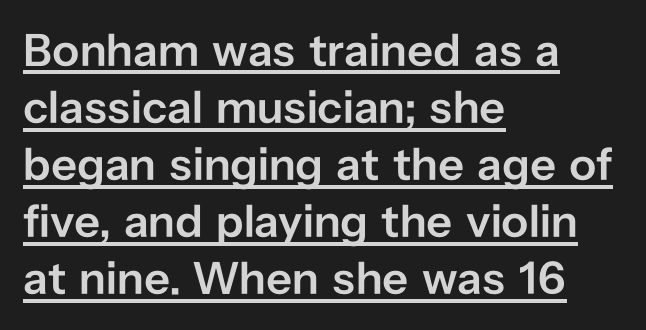
Q: Is the text bold? A: Semi-bold.
Q: Is the text italic (slanted)? A: No, it is upright.
Q: Is the typeface a serif or a sans-serif typeface? A: Sans-serif.
Q: Is the text underlined? A: Yes.
Q: How is the paragraph aligned? A: Left-aligned.
Q: Is the spacing between letters normal or unusually wide? A: Normal.
Q: Width (condensed, normal, or wide)? A: Normal.
Q: Stroke contrast? A: Low.
Q: x-height? A: Medium.
Q: Monospaced? A: No.
